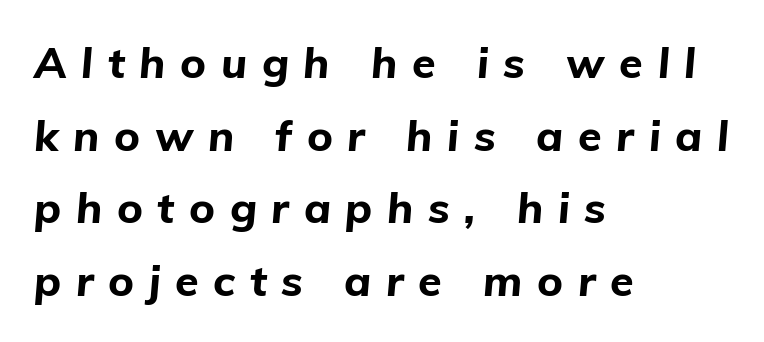
Q: Is the text bold? A: Yes.
Q: Is the text italic (slanted)? A: Yes, it leans right by about 5 degrees.
Q: Is the text underlined? A: No.
Q: How is the paragraph aligned? A: Left-aligned.
Q: Is the spacing between letters normal or unusually wide? A: Unusually wide.
Q: Is the spacing between lines tight, normal or loose? A: Normal.
Q: Width (condensed, normal, or wide)? A: Normal.
Q: Stroke contrast? A: Low.
Q: x-height? A: Medium.
Q: Monospaced? A: No.
